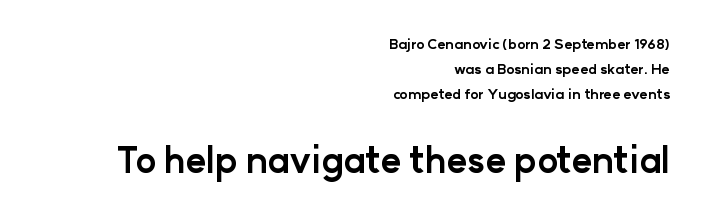
The image shows 35 px bold sans-serif type, upright; set right-aligned, line spacing 1.79x, normal letter spacing, not underlined; the second (bottom) block is 2.5x larger; low stroke contrast and a medium x-height.
